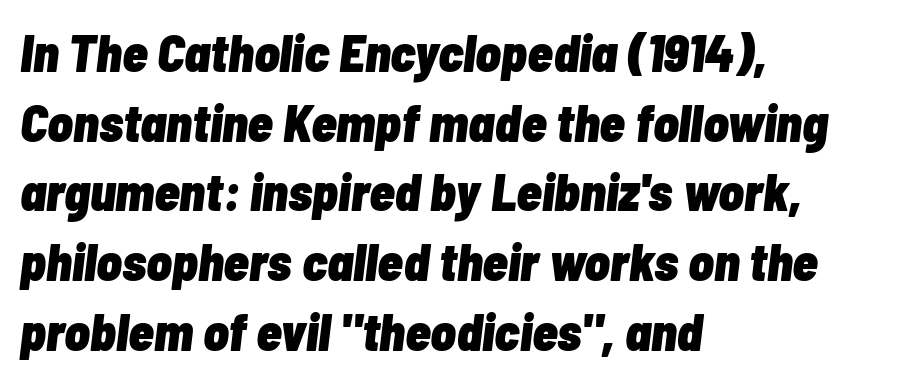
The image shows 52 px heavy, condensed type, italic (leaning right); set left-aligned, normal line spacing (1.34x), normal letter spacing, not underlined; low stroke contrast and a medium x-height.
